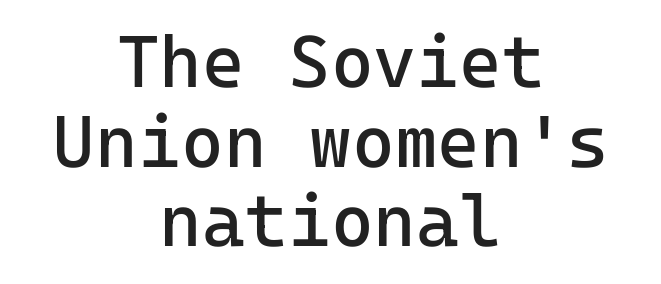
{"serif": "no", "italic": "no", "bold": "no", "weight": "regular", "width": "normal", "stroke_contrast": "low", "x_height": "medium", "monospaced": "yes", "underline": "no", "align": "center", "line_spacing": "tight", "line_spacing_ratio": 1.09, "letter_spacing": "normal", "letter_spacing_em": 0.0, "glyph_px": 73}
